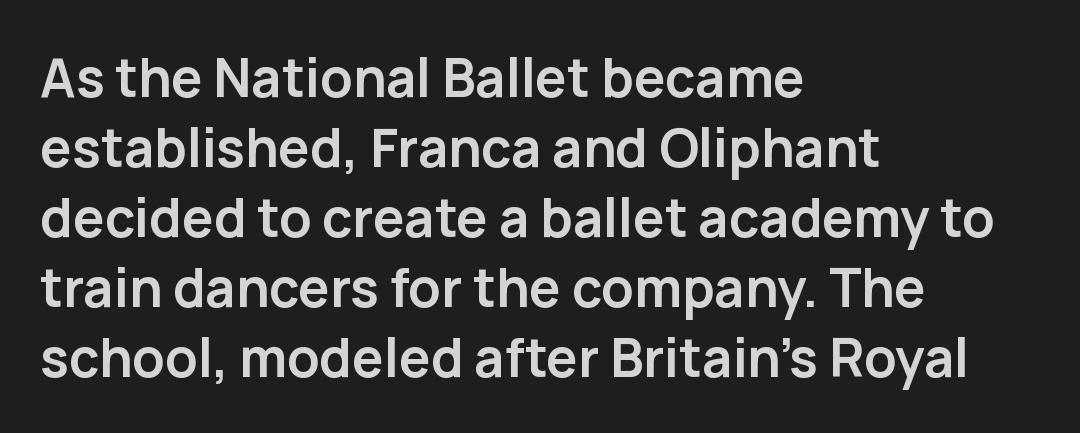
The compositor pushed each line to the left boundary. These lines sit exactly where default settings would place them. Varying glyph widths throughout — classic text-font behaviour. Unmarked baselines from the first word to the last. A typesetter would call this zero additional tracking.
